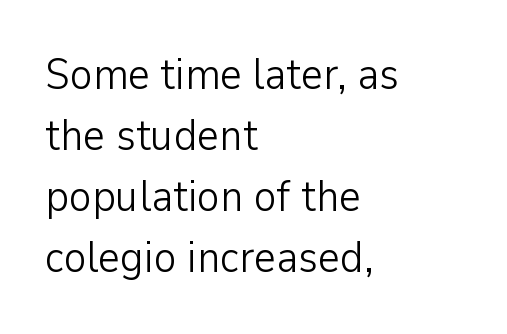
These lines are composed in type without serifs. There is no visible air inserted between adjacent glyphs. Vertical stems look standard width or narrower in stroke. The compositor pushed each line to the left boundary.
